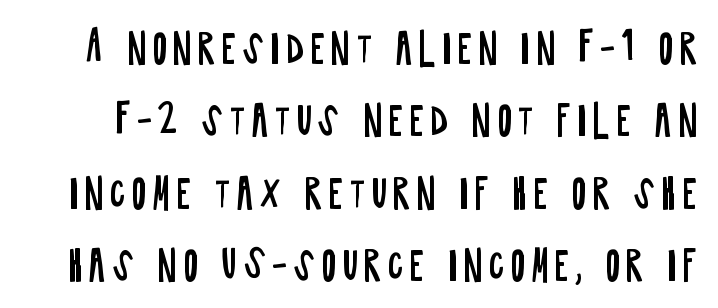
The image shows 40 px regular-weight, condensed sans-serif type, upright; set line spacing 1.81x, not underlined; low stroke contrast and a large x-height.
